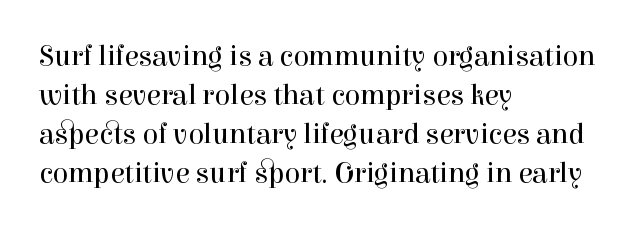
The image shows 29 px regular-weight serif type, upright; set left-aligned, normal line spacing (1.34x), normal letter spacing, not underlined; high stroke contrast and a medium x-height.
